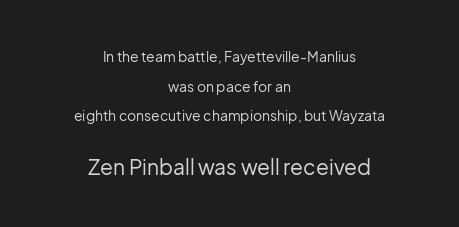
{"italic": "no", "bold": "no", "underline": "no", "align": "center", "line_spacing": "loose", "line_spacing_ratio": 2.12, "letter_spacing": "normal", "letter_spacing_em": 0.0, "larger_block": "second", "size_ratio": 1.5, "glyph_px": 21}
